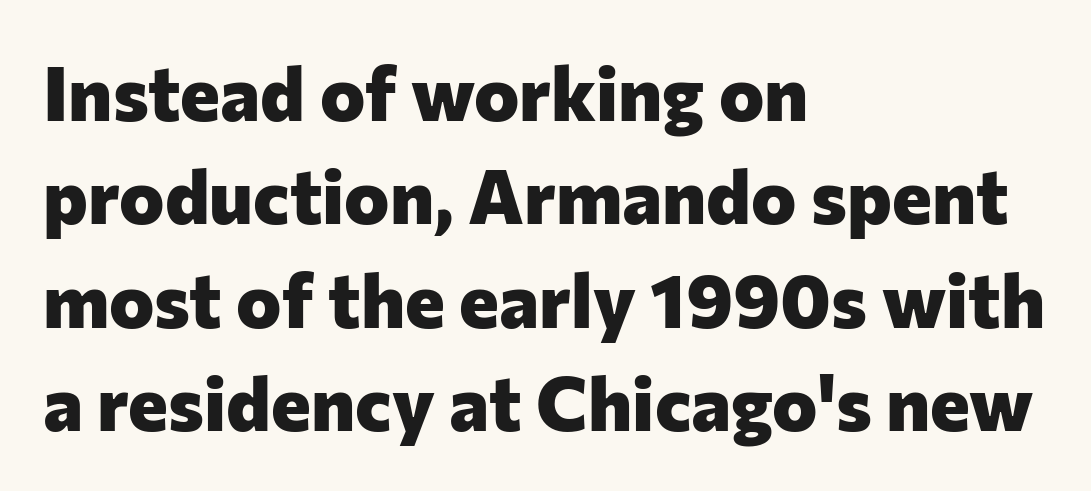
Q: Is the text bold? A: Yes.
Q: Is the text italic (slanted)? A: No, it is upright.
Q: Is the typeface a serif or a sans-serif typeface? A: Sans-serif.
Q: Is the text underlined? A: No.
Q: How is the paragraph aligned? A: Left-aligned.
Q: Is the spacing between letters normal or unusually wide? A: Normal.
Q: Is the spacing between lines tight, normal or loose? A: Normal.
Q: Width (condensed, normal, or wide)? A: Normal.
Q: Stroke contrast? A: Low.
Q: x-height? A: Medium.
Q: Monospaced? A: No.
